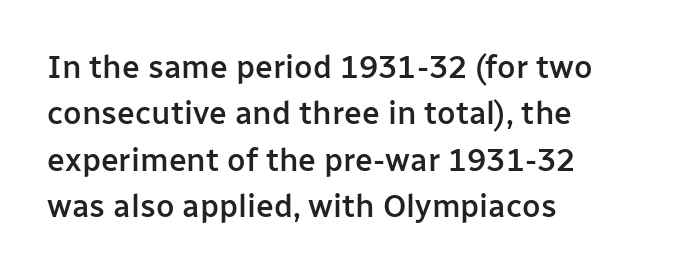
The image shows 32 px semibold sans-serif type, upright; set left-aligned, normal line spacing (1.45x), normal letter spacing, not underlined; low stroke contrast and a medium x-height.
